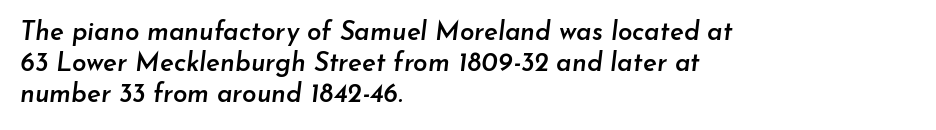
The image shows 26 px text type, italic (leaning right); set left-aligned, line spacing 1.2x, normal letter spacing, not underlined.
